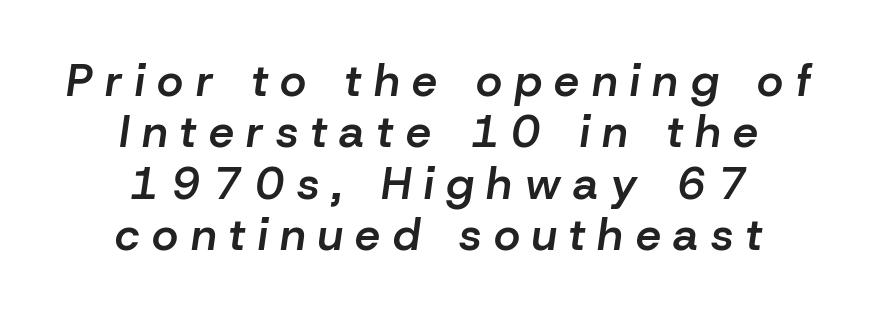
Q: Is the text bold? A: Semi-bold.
Q: Is the text italic (slanted)? A: Yes, it leans right by about 8 degrees.
Q: Is the text underlined? A: No.
Q: How is the paragraph aligned? A: Centered.
Q: Is the spacing between letters normal or unusually wide? A: Unusually wide.
Q: Is the spacing between lines tight, normal or loose? A: Tight.
Q: Width (condensed, normal, or wide)? A: Normal.
Q: Stroke contrast? A: Low.
Q: x-height? A: Medium.
Q: Monospaced? A: No.
